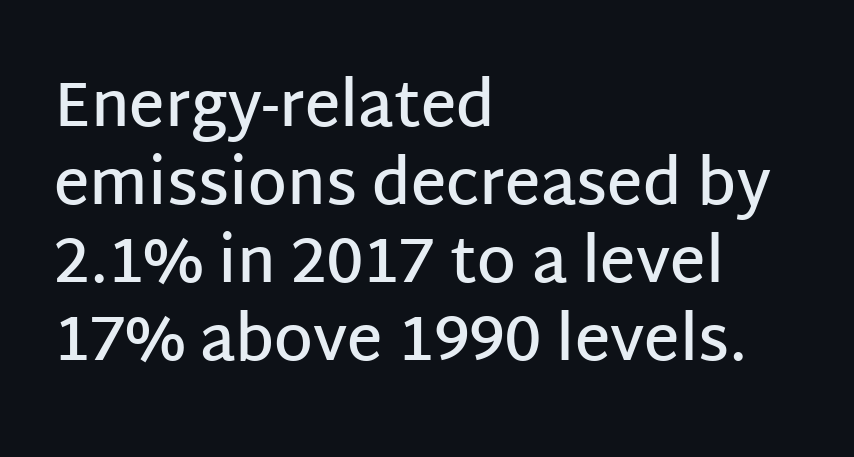
Q: Is the text bold? A: Semi-bold.
Q: Is the text italic (slanted)? A: No, it is upright.
Q: Is the typeface a serif or a sans-serif typeface? A: Sans-serif.
Q: Is the text underlined? A: No.
Q: How is the paragraph aligned? A: Left-aligned.
Q: Is the spacing between letters normal or unusually wide? A: Normal.
Q: Is the spacing between lines tight, normal or loose? A: Normal.
Q: Width (condensed, normal, or wide)? A: Normal.
Q: Stroke contrast? A: Low.
Q: x-height? A: Large.
Q: Monospaced? A: No.
